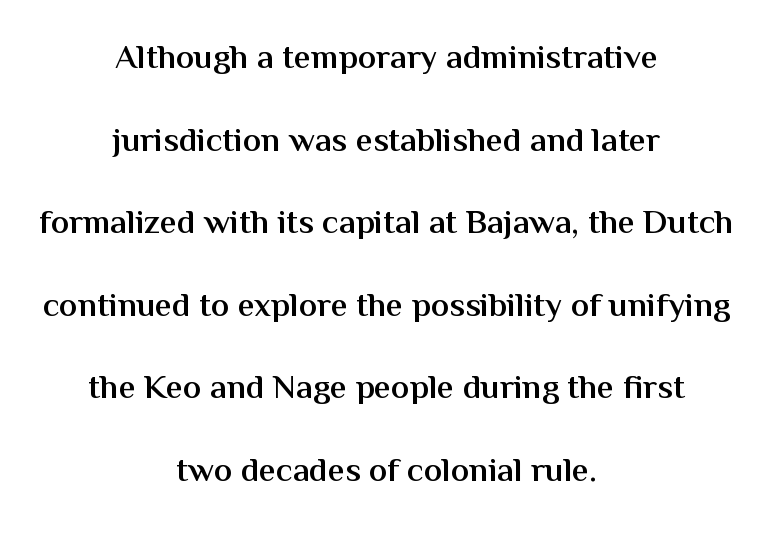
The image shows 34 px semibold sans-serif type, upright; set centered, loose line spacing (2.43x), normal letter spacing, not underlined; medium stroke contrast and a medium x-height.
